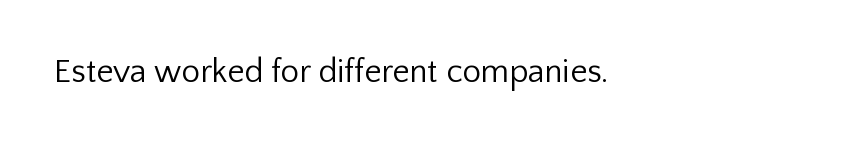
Posture: upright roman. This sample has the flowing, uneven cadence of proportional lettering. Caption: standard tracking, unaltered. Anything drawn beneath the words? Only blank space.
